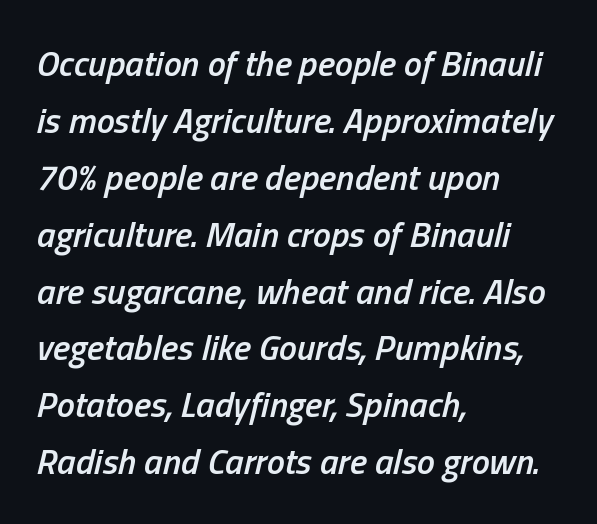
The image shows 36 px semibold, condensed type, italic (leaning right); set left-aligned, normal line spacing (1.58x), normal letter spacing, not underlined; low stroke contrast and a medium x-height.
